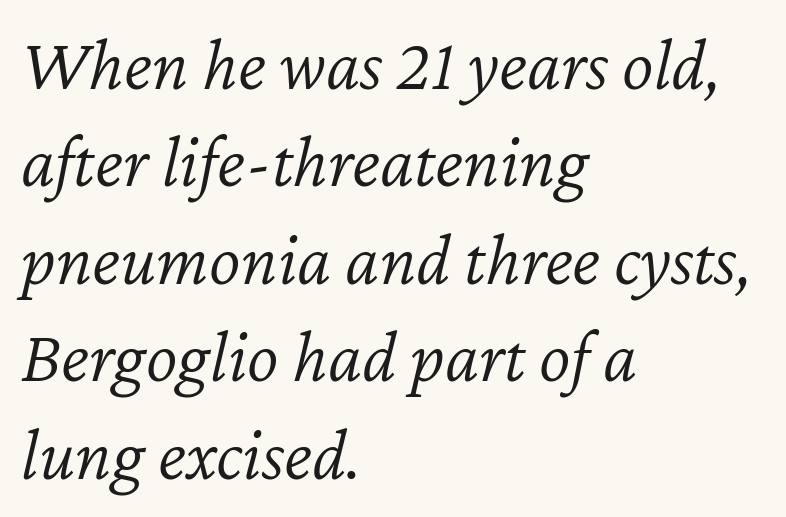
Q: Is the text bold? A: No.
Q: Is the text italic (slanted)? A: Yes, it leans right by about 12 degrees.
Q: Is the text underlined? A: No.
Q: How is the paragraph aligned? A: Left-aligned.
Q: Is the spacing between letters normal or unusually wide? A: Normal.
Q: Is the spacing between lines tight, normal or loose? A: Normal.
Q: Width (condensed, normal, or wide)? A: Normal.
Q: Stroke contrast? A: Low.
Q: x-height? A: Medium.
Q: Monospaced? A: No.
